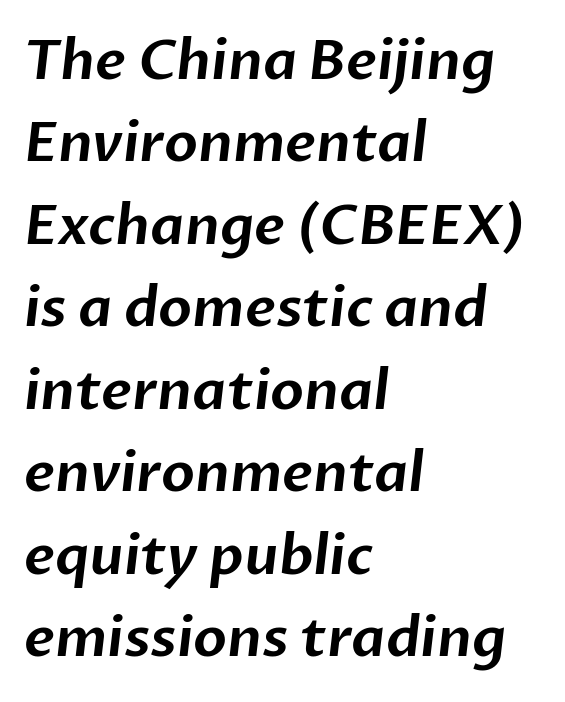
Horizontal bands of white between lines are of average thickness. The gap between lines stays unmarked. Do the characters align in a grid? No, the font is proportional. Words appear dense and cohesive because spacing is normal. Visually the block forms a straight wall on the left and a jagged coastline on the right. The text was rendered using a sans face with plain stroke endings.
